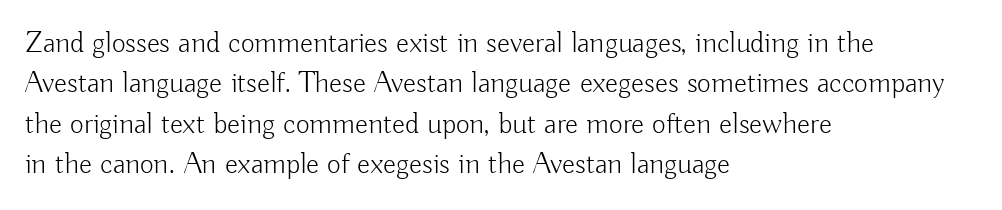
Which margin do the lines hug? The left one — the right edge is uneven. Looks like regular typesetting: each glyph gets only the width it needs. To sum up the face: it is a sans, with no serifs. Characters remain perfectly vertical along every line. Each stroke keeps to a modest, everyday thickness or less.
